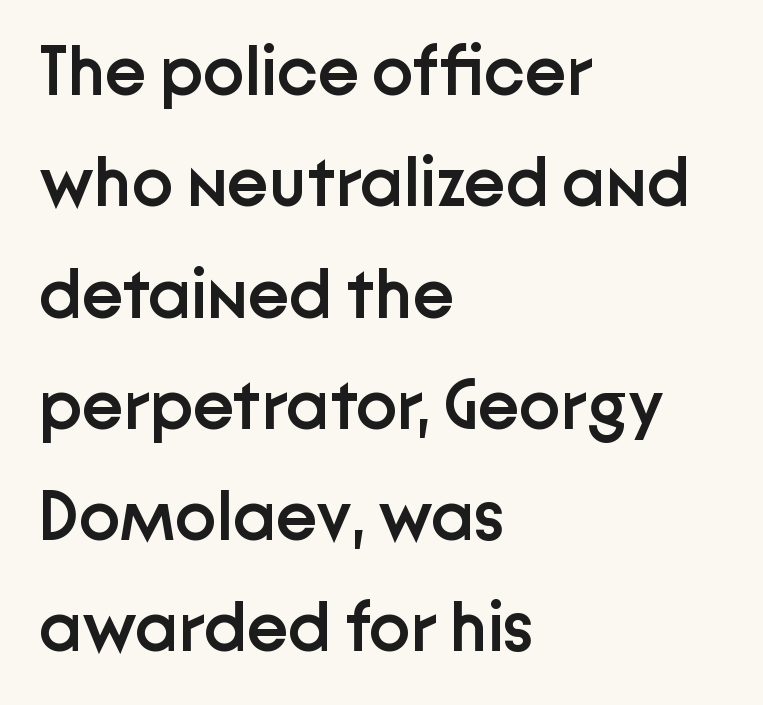
Q: Is the text bold? A: Semi-bold.
Q: Is the text italic (slanted)? A: No, it is upright.
Q: Is the typeface a serif or a sans-serif typeface? A: Sans-serif.
Q: Is the text underlined? A: No.
Q: How is the paragraph aligned? A: Left-aligned.
Q: Is the spacing between letters normal or unusually wide? A: Normal.
Q: Is the spacing between lines tight, normal or loose? A: Normal.
Q: Width (condensed, normal, or wide)? A: Normal.
Q: Stroke contrast? A: Low.
Q: x-height? A: Medium.
Q: Monospaced? A: No.
